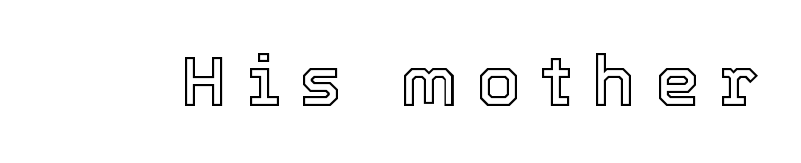
The image shows 71 px text type, upright; set unusually wide letter spacing (+0.27 em), not underlined; a medium x-height.
